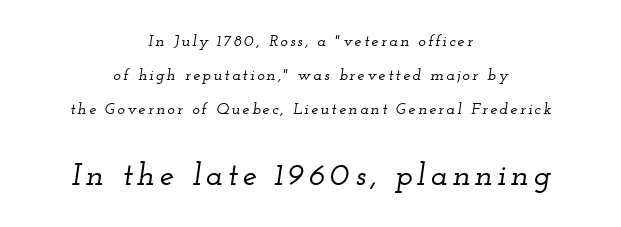
Q: Is the text italic (slanted)? A: Yes, it leans right by about 12 degrees.
Q: Is the typeface a serif or a sans-serif typeface? A: Serif.
Q: Is the text underlined? A: No.
Q: How is the paragraph aligned? A: Centered.
Q: Is the spacing between lines tight, normal or loose? A: Loose.
Q: Which block of text is set in a larger size, the first (top) or the second (bottom)? A: The second (bottom) one.
Q: Width (condensed, normal, or wide)? A: Wide.
Q: Stroke contrast? A: Low.
Q: x-height? A: Small.
Q: Monospaced? A: No.
